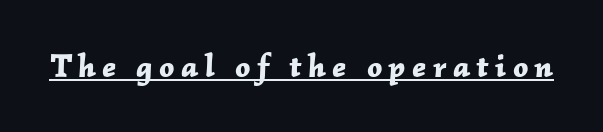
{"italic": "yes", "lean": "right", "slant_degrees": 2, "bold": "yes", "weight": "bold", "width": "normal", "stroke_contrast": "low", "x_height": "medium", "monospaced": "no", "underline": "yes", "glyph_px": 33}
